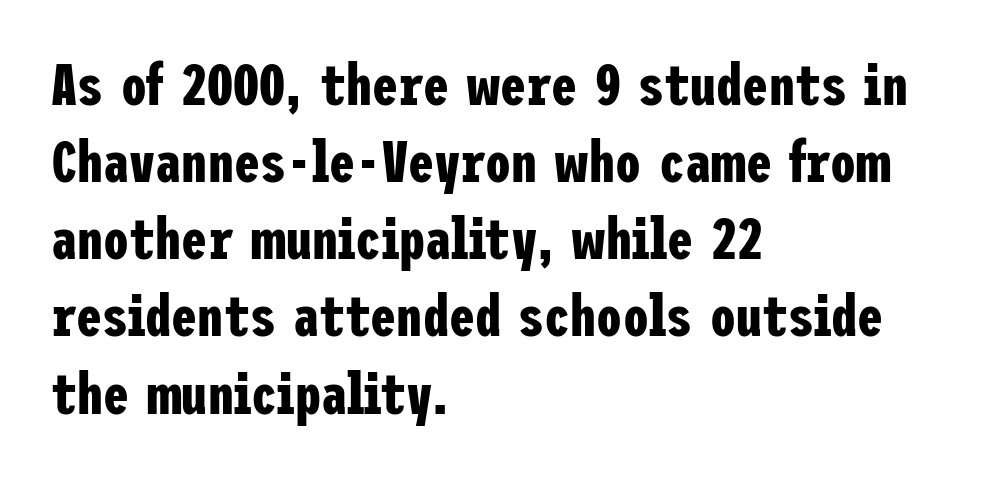
Q: Is the text bold? A: Yes.
Q: Is the text italic (slanted)? A: No, it is upright.
Q: Is the typeface a serif or a sans-serif typeface? A: Sans-serif.
Q: Is the text underlined? A: No.
Q: How is the paragraph aligned? A: Left-aligned.
Q: Is the spacing between letters normal or unusually wide? A: Normal.
Q: Is the spacing between lines tight, normal or loose? A: Normal.
Q: Width (condensed, normal, or wide)? A: Condensed.
Q: Stroke contrast? A: Low.
Q: x-height? A: Medium.
